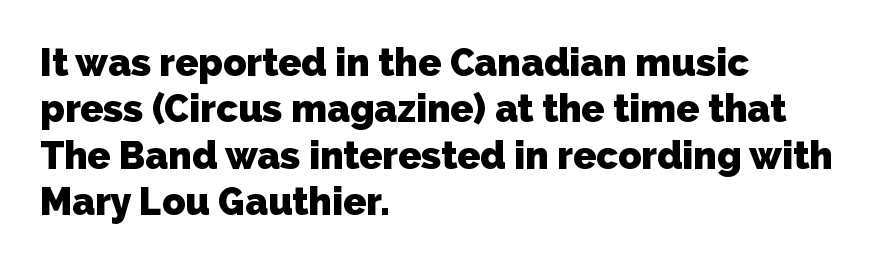
Clear beneath every line of the passage. The lines in this sample share a left origin and differ only in where they stop. What stands out about the letter spacing? Nothing — it is the standard amount. The face used here is a sans, in the tradition of grotesques and geometrics. Do the characters align in a grid? No, the font is proportional. Thick stems and heavy bowls — unmistakably bold.
